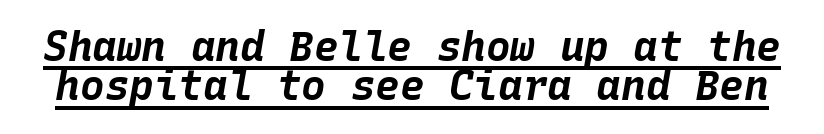
Q: Is the text bold? A: Yes.
Q: Is the text italic (slanted)? A: Yes, it leans right by about 10 degrees.
Q: Is the text underlined? A: Yes.
Q: Is the spacing between letters normal or unusually wide? A: Normal.
Q: Is the spacing between lines tight, normal or loose? A: Tight.
Q: Width (condensed, normal, or wide)? A: Normal.
Q: Stroke contrast? A: Low.
Q: x-height? A: Large.
Q: Monospaced? A: Yes.
